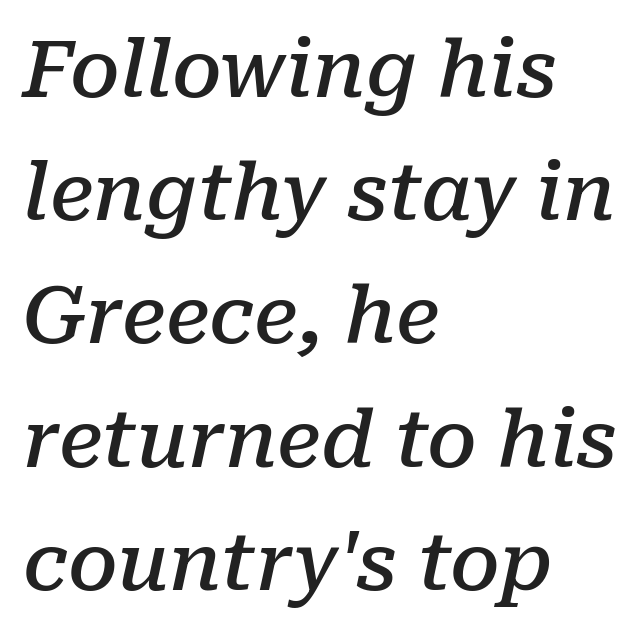
{"serif": "yes", "italic": "yes", "lean": "right", "slant_degrees": 10, "bold": "semi", "weight": "semibold", "width": "normal", "stroke_contrast": "low", "x_height": "medium", "monospaced": "no", "underline": "no", "align": "left", "line_spacing": "normal", "line_spacing_ratio": 1.56, "letter_spacing": "normal", "letter_spacing_em": 0.0, "glyph_px": 79}
